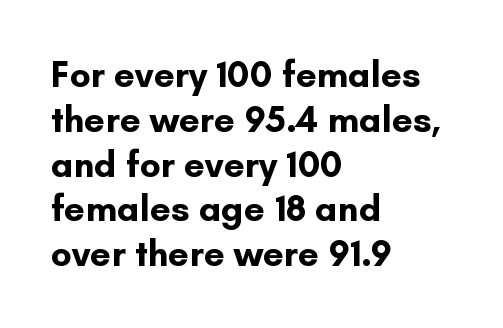
The image shows 37 px bold sans-serif type, upright; set left-aligned, line spacing 1.21x, normal letter spacing, not underlined; low stroke contrast and a small x-height.
